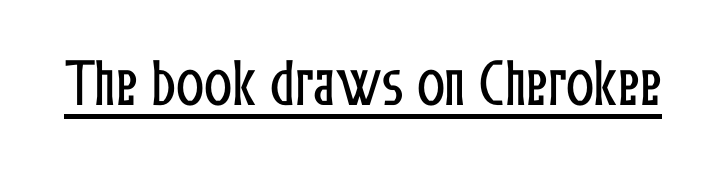
Q: Is the text italic (slanted)? A: No, it is upright.
Q: Is the text underlined? A: Yes.
Q: Is the spacing between letters normal or unusually wide? A: Normal.
Q: Width (condensed, normal, or wide)? A: Condensed.
Q: Stroke contrast? A: Low.
Q: x-height? A: Medium.
Q: Monospaced? A: No.
